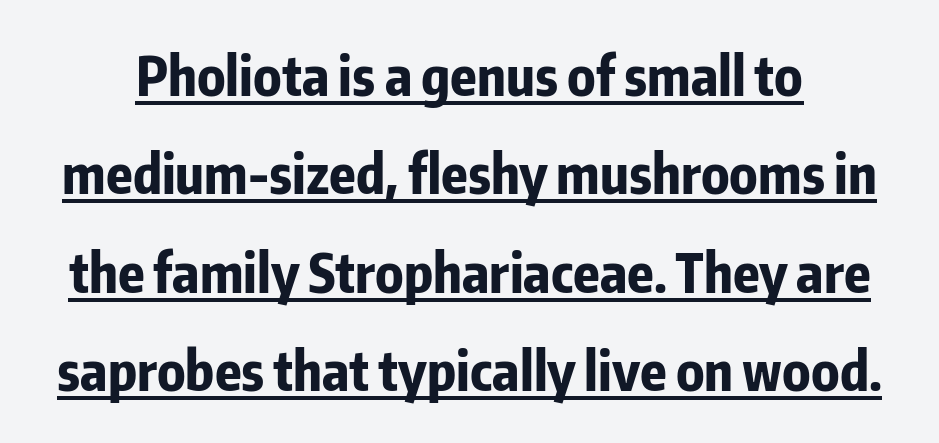
{"serif": "no", "italic": "no", "bold": "yes", "weight": "bold", "width": "condensed", "stroke_contrast": "low", "x_height": "medium", "monospaced": "no", "underline": "yes", "line_spacing_ratio": 1.82, "letter_spacing": "normal", "letter_spacing_em": 0.0, "glyph_px": 54}
